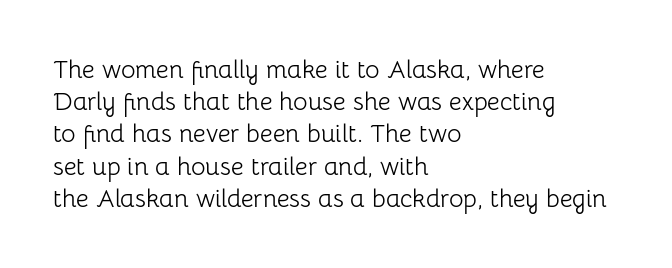
These lines keep a tight, regular rhythm from letter to letter. This sample is left-justified, so line endings fall wherever the words run out. The space between consecutive lines is moderate. Do the letters lean? They stand straight. The passage shown is not underscored anywhere. Stems and bowls with no extra thickness — not bold.
